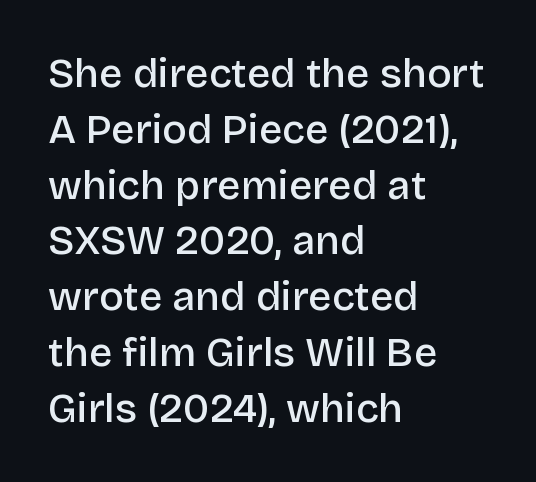
The image shows 41 px semibold sans-serif type, upright; set left-aligned, normal line spacing (1.36x), normal letter spacing, not underlined; low stroke contrast and a large x-height.
